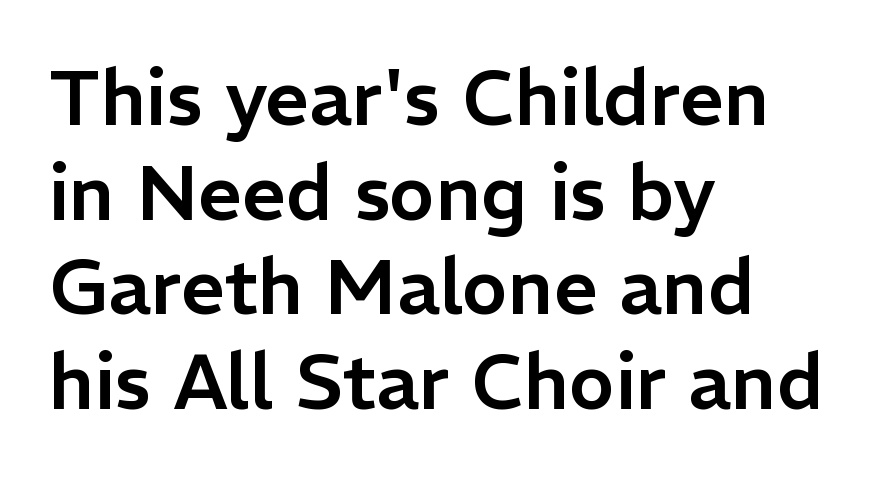
{"serif": "no", "italic": "no", "width": "normal", "stroke_contrast": "low", "x_height": "medium", "monospaced": "no", "underline": "no", "align": "left", "line_spacing_ratio": 1.23, "letter_spacing": "normal", "letter_spacing_em": 0.0, "glyph_px": 77}
